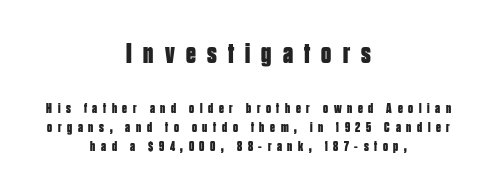
The image shows 28 px bold, condensed sans-serif type, upright; set centered, normal line spacing (1.37x), unusually wide letter spacing (+0.4 em), not underlined; the first (top) block is 2.0x larger; low stroke contrast and a large x-height.
